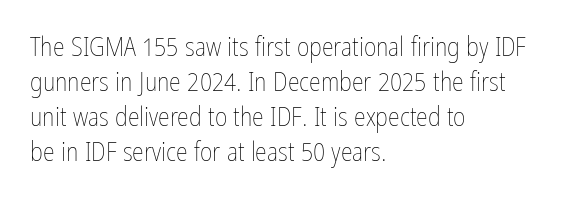
The image shows 27 px text type, upright; set left-aligned, normal line spacing (1.3x), normal letter spacing, not underlined.
